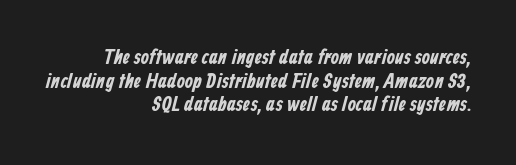
The image shows 21 px text type; set right-aligned, tight line spacing (1.13x), normal letter spacing, not underlined.
